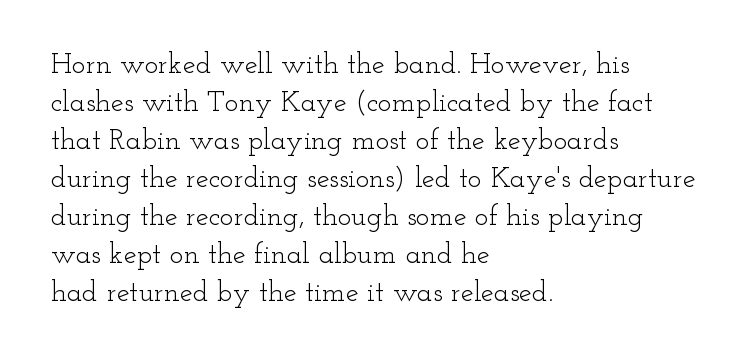
{"serif": "yes", "italic": "no", "bold": "no", "weight": "light", "width": "wide", "stroke_contrast": "low", "x_height": "small", "monospaced": "no", "underline": "no", "align": "left", "line_spacing": "normal", "line_spacing_ratio": 1.31, "letter_spacing": "normal", "letter_spacing_em": 0.0, "glyph_px": 29}
